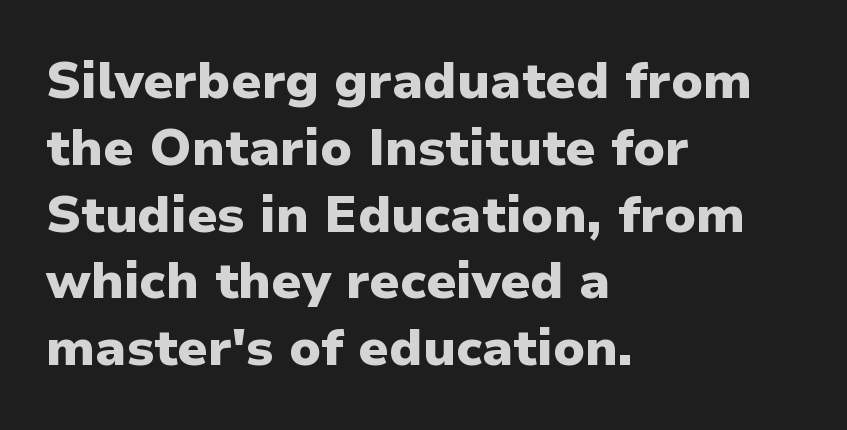
Underlining? Definitely not there. In terms of letterspacing, this is plain default setting. Leftover space on each line is placed entirely after the last word. I'd describe the lettering as bold — thick and assertive. Normally led — the rows are evenly, conventionally spaced. Characters remain perfectly vertical along every line.
